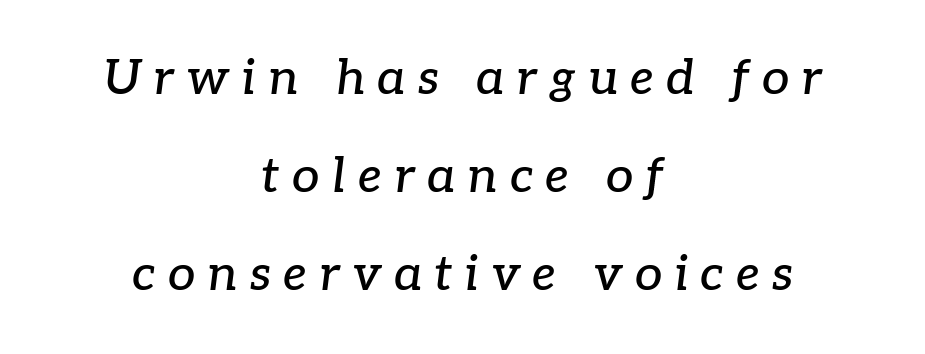
{"serif": "yes", "italic": "yes", "lean": "right", "slant_degrees": 7, "width": "normal", "stroke_contrast": "low", "x_height": "medium", "monospaced": "no", "underline": "no", "align": "center", "line_spacing": "loose", "line_spacing_ratio": 2.0, "letter_spacing": "wide", "letter_spacing_em": 0.25, "glyph_px": 49}
